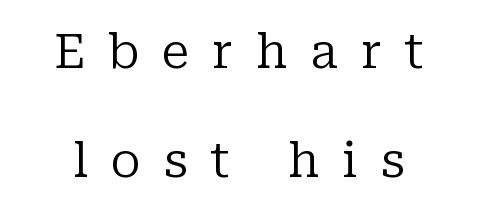
Anything drawn beneath the words? Only blank space. Character widths vary here, with narrow letters taking less room than wide ones. Weight class: somewhere from thin through regular. Someone cranked the tracking dial way up on this one. Vertical strokes here are truly vertical.
